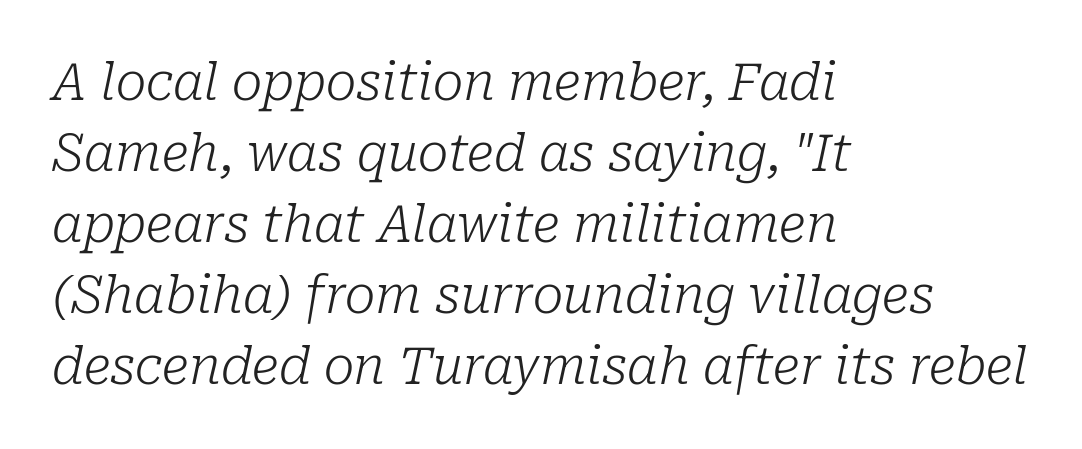
{"serif": "yes", "italic": "yes", "lean": "right", "slant_degrees": 10, "bold": "no", "weight": "light", "width": "normal", "stroke_contrast": "low", "x_height": "medium", "monospaced": "no", "underline": "no", "align": "left", "line_spacing": "normal", "line_spacing_ratio": 1.39, "letter_spacing": "normal", "letter_spacing_em": 0.0, "glyph_px": 51}
